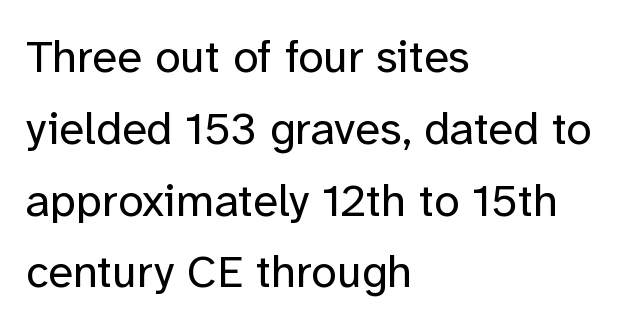
The image shows 46 px regular-weight sans-serif type, upright; set left-aligned, normal line spacing (1.56x), normal letter spacing, not underlined; low stroke contrast and a medium x-height.
